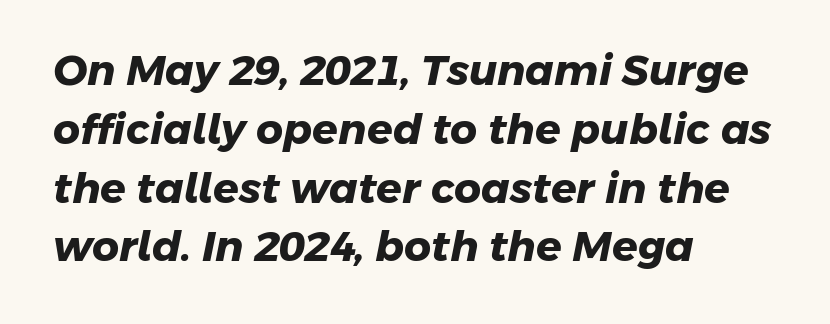
{"serif": "no", "bold": "yes", "weight": "heavy", "width": "normal", "stroke_contrast": "low", "x_height": "medium", "monospaced": "no", "underline": "no", "align": "left", "line_spacing": "normal", "line_spacing_ratio": 1.4, "letter_spacing": "normal", "letter_spacing_em": 0.0, "glyph_px": 42}
